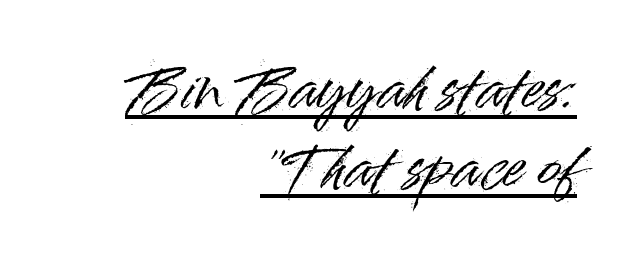
Is this a sans? Yes — the strokes have no serifs. Does the leading feel generous? No, just average. The line texture is even and compact thanks to regular tracking. Varying glyph widths throughout — classic text-font behaviour.
